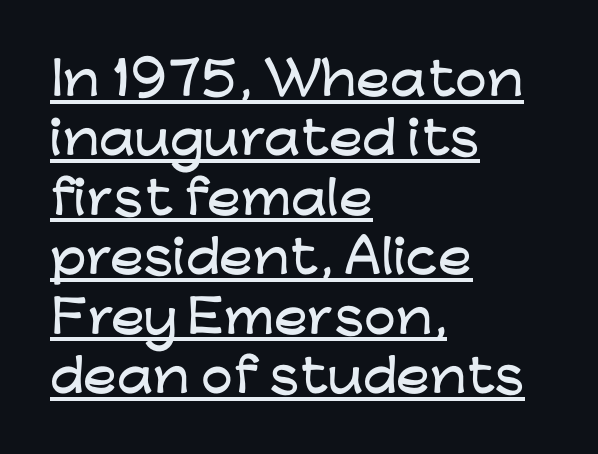
{"serif": "no", "italic": "no", "width": "wide", "stroke_contrast": "low", "x_height": "medium", "monospaced": "no", "underline": "yes", "align": "left", "line_spacing": "normal", "line_spacing_ratio": 1.32, "letter_spacing": "normal", "letter_spacing_em": 0.0, "glyph_px": 45}
